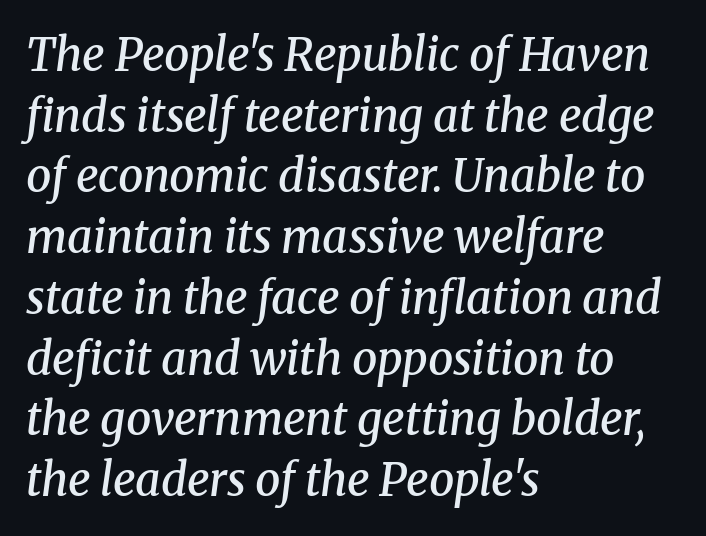
{"serif": "yes", "italic": "yes", "lean": "right", "slant_degrees": 8, "bold": "semi", "weight": "semibold", "width": "normal", "stroke_contrast": "medium", "x_height": "medium", "monospaced": "no", "underline": "no", "align": "left", "line_spacing": "normal", "line_spacing_ratio": 1.35, "letter_spacing": "normal", "letter_spacing_em": 0.0, "glyph_px": 45}
